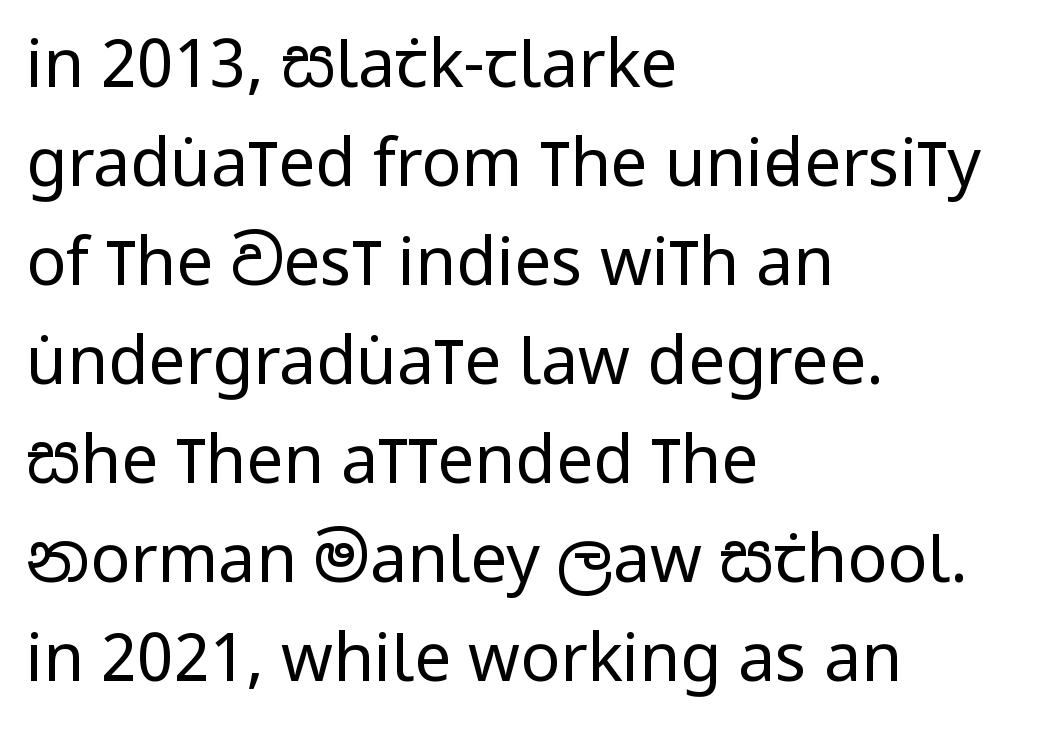
Serifs: no, the terminals of the letterforms are clean. Think of a printed novel: that variable character pitch is what you see here. The face looks like a standard text weight, possibly lighter. Reading down the column, the eye jumps a familiar distance to each next line. The glyphs are unaccompanied by any horizontal stroke below them.
